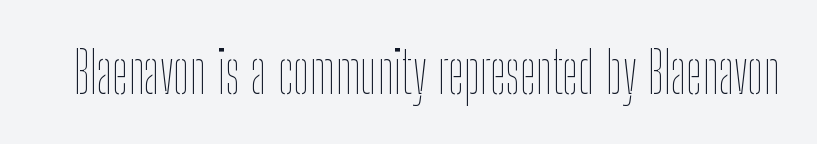
The image shows 57 px thin, condensed type, upright; set normal letter spacing, not underlined; low stroke contrast and a medium x-height.
